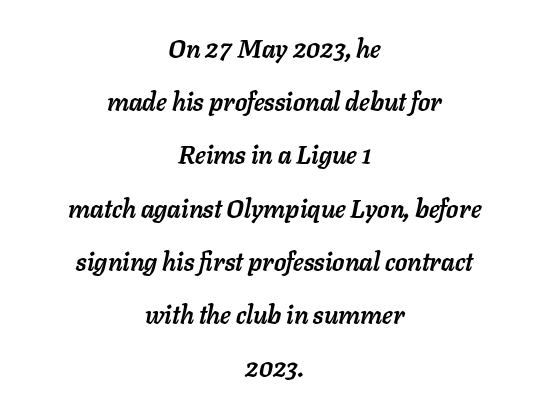
The image shows 25 px bold type, italic (leaning right); set centered, loose line spacing (2.13x), normal letter spacing, not underlined.
